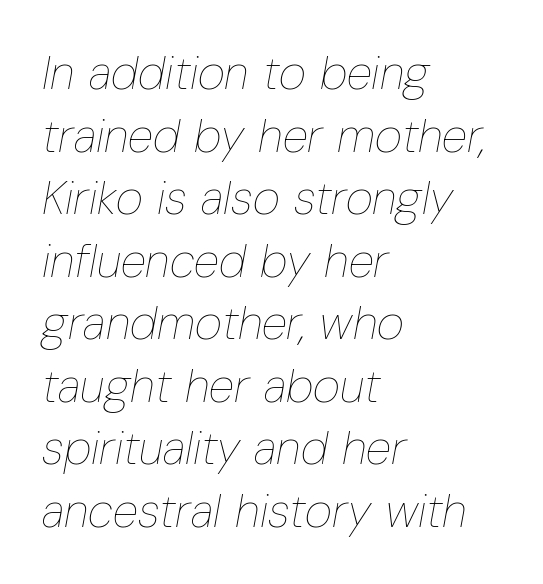
Q: Is the text bold? A: No.
Q: Is the text italic (slanted)? A: Yes, it leans right by about 10 degrees.
Q: Is the text underlined? A: No.
Q: How is the paragraph aligned? A: Left-aligned.
Q: Is the spacing between letters normal or unusually wide? A: Normal.
Q: Is the spacing between lines tight, normal or loose? A: Normal.
Q: Width (condensed, normal, or wide)? A: Condensed.
Q: Stroke contrast? A: Low.
Q: x-height? A: Medium.
Q: Monospaced? A: No.
